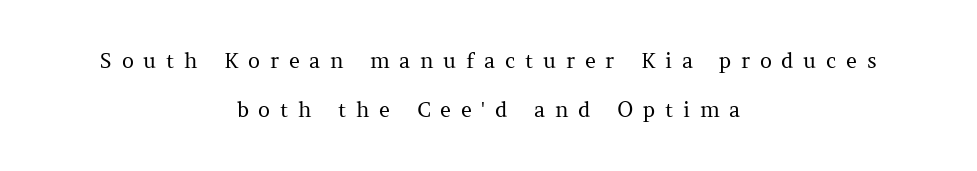
{"italic": "no", "bold": "no", "underline": "no", "align": "center", "line_spacing": "loose", "line_spacing_ratio": 2.34, "letter_spacing": "wide", "letter_spacing_em": 0.46, "glyph_px": 21}
